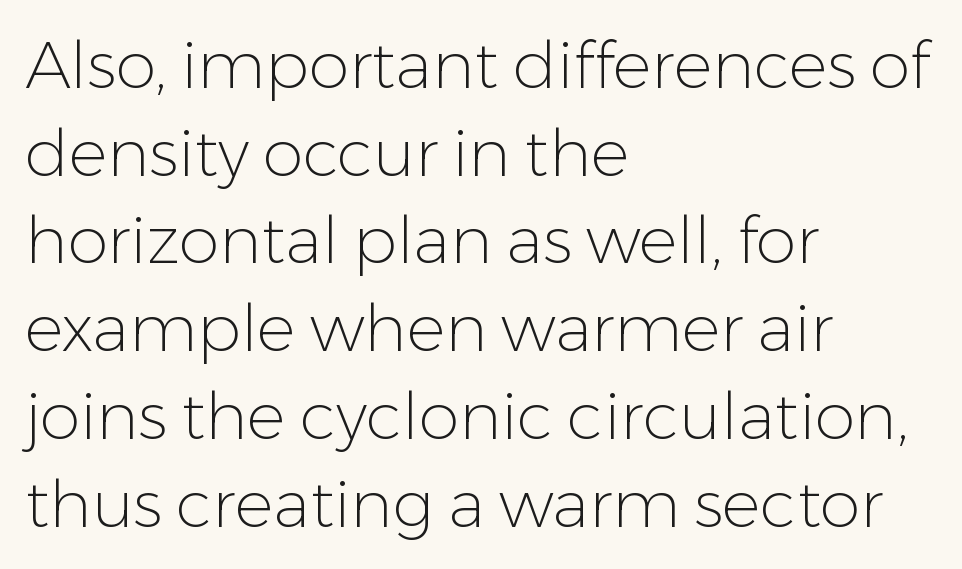
Q: Is the text bold? A: No.
Q: Is the text italic (slanted)? A: No, it is upright.
Q: Is the typeface a serif or a sans-serif typeface? A: Sans-serif.
Q: Is the text underlined? A: No.
Q: How is the paragraph aligned? A: Left-aligned.
Q: Is the spacing between letters normal or unusually wide? A: Normal.
Q: Is the spacing between lines tight, normal or loose? A: Normal.
Q: Width (condensed, normal, or wide)? A: Normal.
Q: Stroke contrast? A: Low.
Q: x-height? A: Medium.
Q: Monospaced? A: No.
